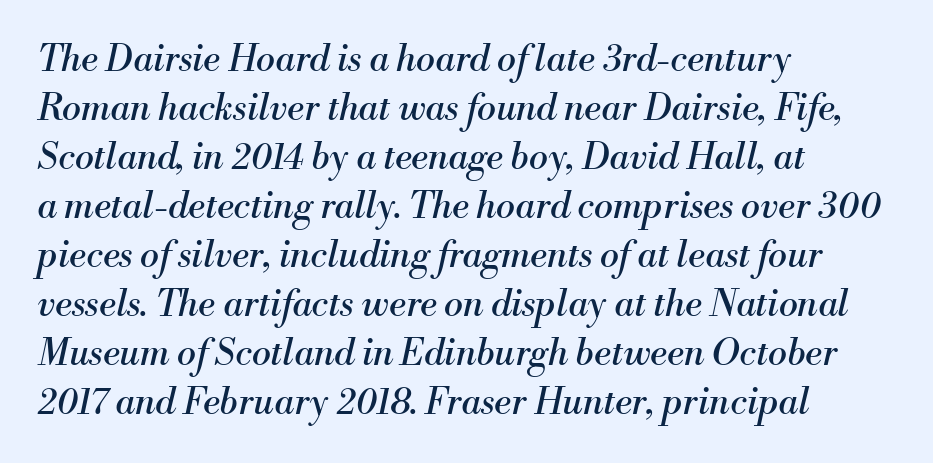
Q: Is the text bold? A: No.
Q: Is the text italic (slanted)? A: Yes, it leans right by about 13 degrees.
Q: Is the typeface a serif or a sans-serif typeface? A: Serif.
Q: Is the text underlined? A: No.
Q: How is the paragraph aligned? A: Left-aligned.
Q: Is the spacing between letters normal or unusually wide? A: Normal.
Q: Is the spacing between lines tight, normal or loose? A: Normal.
Q: Width (condensed, normal, or wide)? A: Normal.
Q: Stroke contrast? A: Medium.
Q: x-height? A: Small.
Q: Monospaced? A: No.
